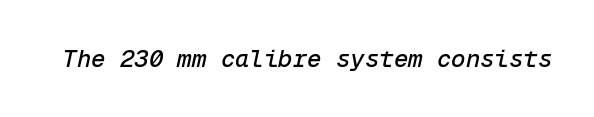
The image shows 24 px text type, italic (leaning right); set normal letter spacing, not underlined.
